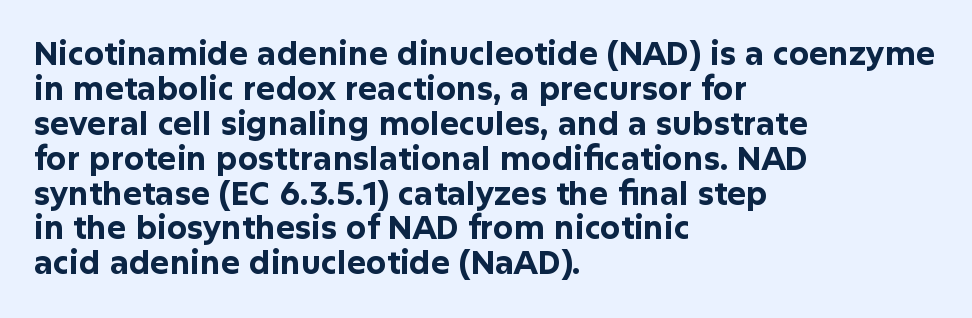
The tracking reads as untouched default to a designer's eye. Horizontal alignment here is leftward, the default for most running prose. The type family on display is of the sans-serif kind. Posture: vertical.
